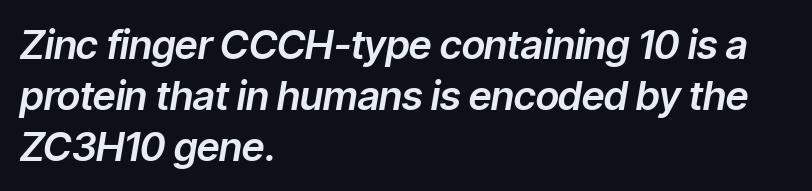
Varying glyph widths throughout — classic text-font behaviour. The string is rendered with underlining switched off. The passage is arranged the way most books set body copy — flush left. Short note: letters normally spaced.
